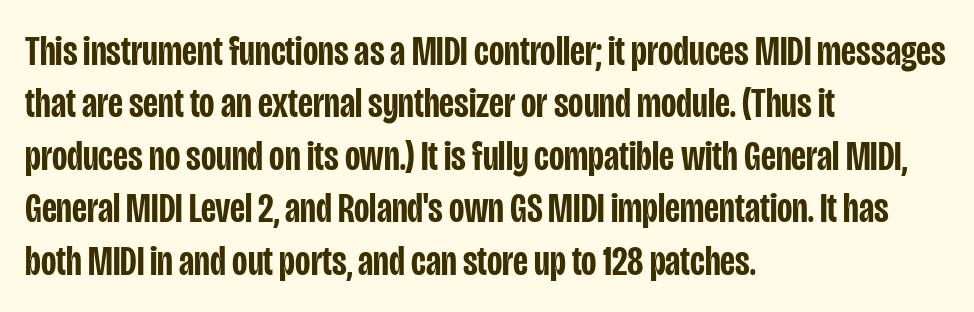
The image shows 42 px semibold, condensed sans-serif type, upright; set left-aligned, normal line spacing (1.25x), normal letter spacing, not underlined; low stroke contrast and a large x-height.
